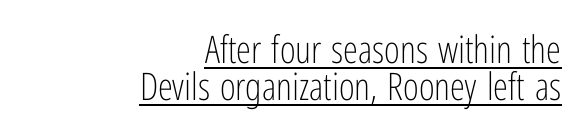
Decoration check: the copy is underlined. The lettering stays uniformly vertical, giving the passage a roman look. This block would grow much taller if given ordinary leading; it's compressed now. In terms of letterspacing, this is plain default setting. The weight would be labelled regular, book, light, or lighter still. Looks like regular typesetting: each glyph gets only the width it needs.
